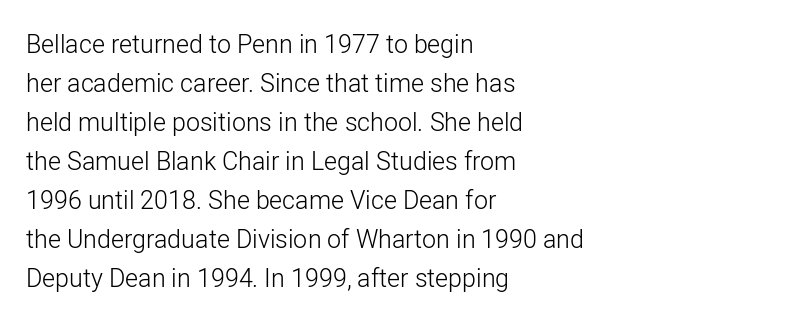
The image shows 25 px text type, upright; set left-aligned, normal line spacing (1.56x), normal letter spacing, not underlined.
